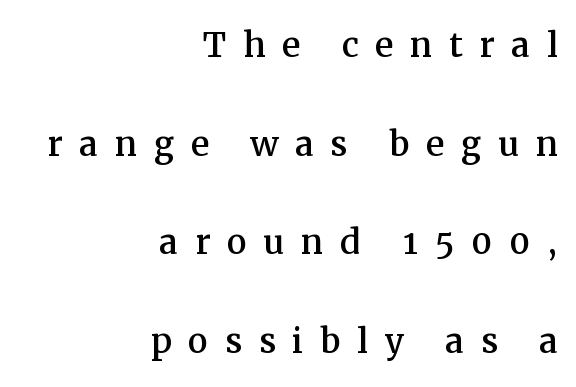
Q: Is the text italic (slanted)? A: No, it is upright.
Q: Is the typeface a serif or a sans-serif typeface? A: Serif.
Q: Is the text underlined? A: No.
Q: How is the paragraph aligned? A: Right-aligned.
Q: Is the spacing between letters normal or unusually wide? A: Unusually wide.
Q: Is the spacing between lines tight, normal or loose? A: Loose.
Q: Width (condensed, normal, or wide)? A: Normal.
Q: Stroke contrast? A: Medium.
Q: x-height? A: Medium.
Q: Monospaced? A: No.
